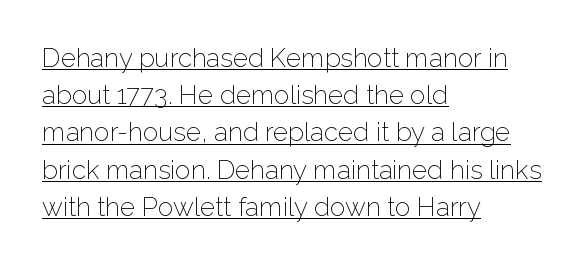
Q: Is the text bold? A: No.
Q: Is the text italic (slanted)? A: No, it is upright.
Q: Is the text underlined? A: Yes.
Q: How is the paragraph aligned? A: Left-aligned.
Q: Is the spacing between letters normal or unusually wide? A: Normal.
Q: Is the spacing between lines tight, normal or loose? A: Normal.
